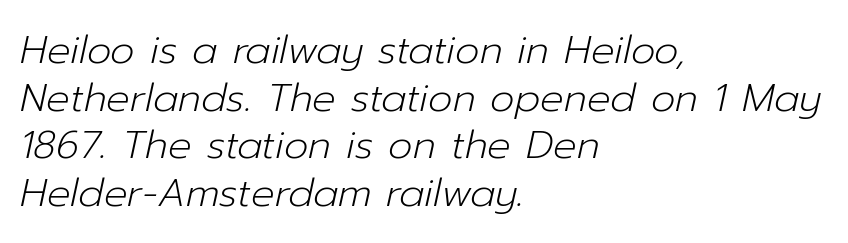
{"italic": "yes", "lean": "right", "slant_degrees": 12, "bold": "no", "weight": "light", "width": "normal", "stroke_contrast": "low", "x_height": "medium", "monospaced": "no", "underline": "no", "align": "left", "line_spacing_ratio": 1.22, "letter_spacing": "normal", "letter_spacing_em": 0.0, "glyph_px": 39}
